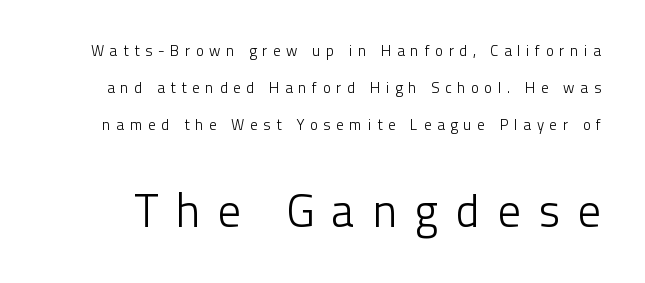
Q: Is the text bold? A: No.
Q: Is the text italic (slanted)? A: No, it is upright.
Q: Is the typeface a serif or a sans-serif typeface? A: Sans-serif.
Q: Is the text underlined? A: No.
Q: Is the spacing between letters normal or unusually wide? A: Unusually wide.
Q: Is the spacing between lines tight, normal or loose? A: Loose.
Q: Which block of text is set in a larger size, the first (top) or the second (bottom)? A: The second (bottom) one.
Q: Width (condensed, normal, or wide)? A: Normal.
Q: Stroke contrast? A: Low.
Q: x-height? A: Medium.
Q: Monospaced? A: No.
